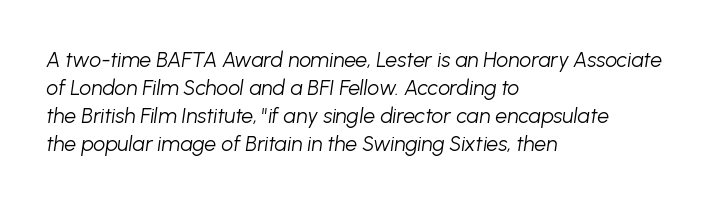
Q: Is the text bold? A: No.
Q: Is the text italic (slanted)? A: Yes, it leans right by about 8 degrees.
Q: Is the text underlined? A: No.
Q: How is the paragraph aligned? A: Left-aligned.
Q: Is the spacing between letters normal or unusually wide? A: Normal.
Q: Is the spacing between lines tight, normal or loose? A: Normal.
